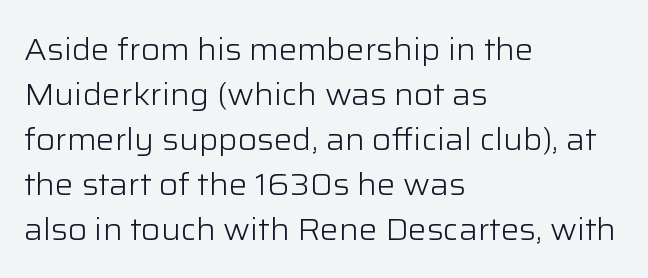
Q: Is the text bold? A: No.
Q: Is the text italic (slanted)? A: No, it is upright.
Q: Is the typeface a serif or a sans-serif typeface? A: Sans-serif.
Q: Is the text underlined? A: No.
Q: How is the paragraph aligned? A: Left-aligned.
Q: Is the spacing between letters normal or unusually wide? A: Normal.
Q: Is the spacing between lines tight, normal or loose? A: Normal.
Q: Width (condensed, normal, or wide)? A: Normal.
Q: Stroke contrast? A: Low.
Q: x-height? A: Medium.
Q: Monospaced? A: No.
